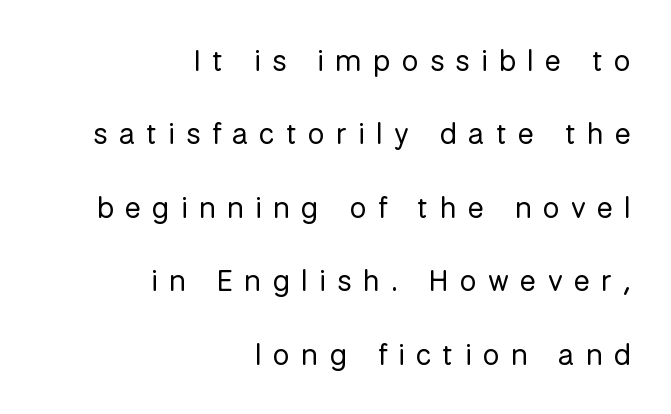
{"serif": "no", "italic": "no", "bold": "no", "weight": "regular", "width": "normal", "stroke_contrast": "low", "x_height": "medium", "monospaced": "no", "underline": "no", "align": "right", "line_spacing": "loose", "line_spacing_ratio": 2.45, "letter_spacing": "wide", "letter_spacing_em": 0.38, "glyph_px": 30}
